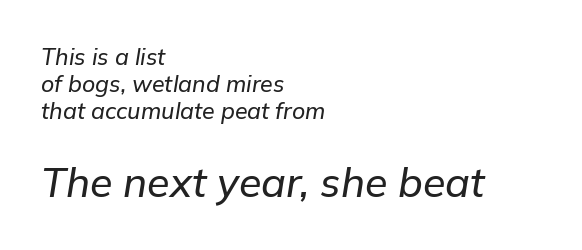
The image shows 41 px text type, italic (leaning right); set left-aligned, line spacing 1.18x, normal letter spacing, not underlined; the second (bottom) block is 1.78x larger; low stroke contrast and a medium x-height.
